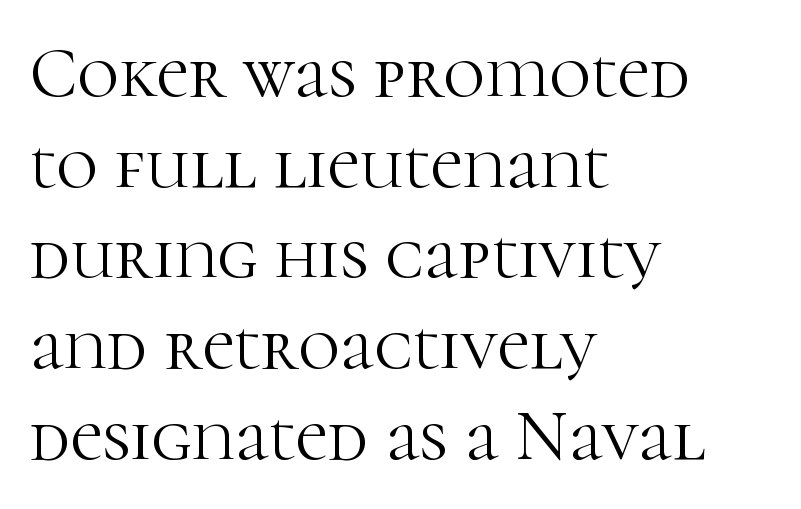
Look at the bottom of the vertical strokes: they flare into serifs here. The type sits square on the baseline with zero lean. Has an underline been added? It has not. Normally led — the rows are evenly, conventionally spaced. The passage shown is typed in a proportional face where columns would drift.
